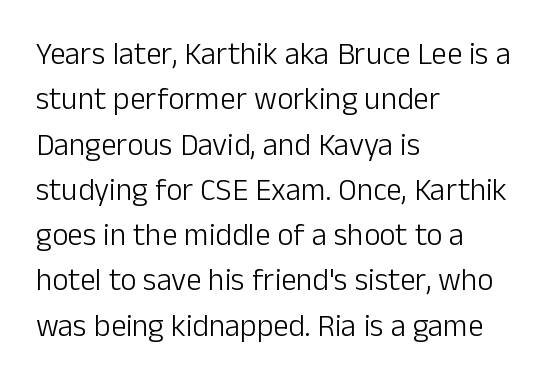
Vertical strokes here are truly vertical. Honestly, the row spacing looks completely unremarkable. What kind of face is this? One without serifs — a sans. The rendering uses natural spacing where letterforms have individual widths. A light-to-regular cut is what we see here.
